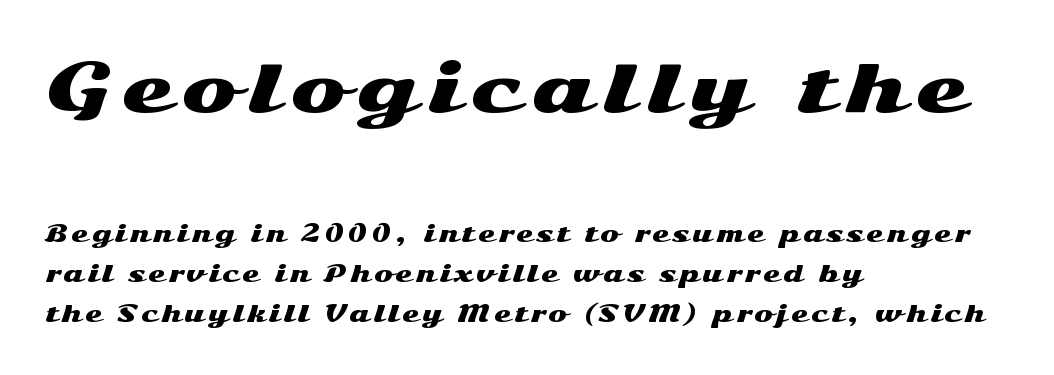
What kind of face is this? One without serifs — a sans. The passage shown begins with its larger block and ends with its smaller one. Does the copy run flush right? No — it runs flush left. Varying glyph widths throughout — classic text-font behaviour.
